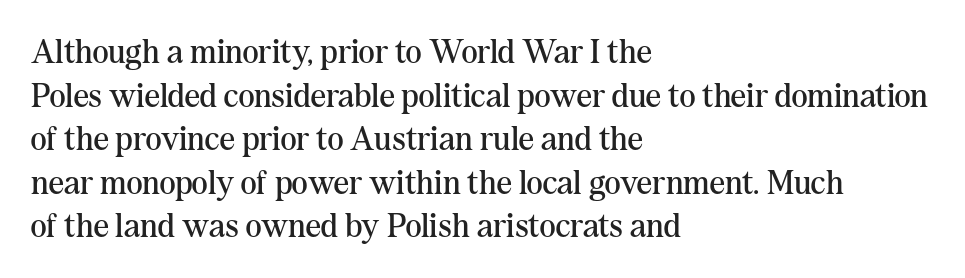
The letters advance in unequal steps, a hallmark of proportional type. Compared with a centered layout, this one pins lines to the left instead. Tracking value appears to be zero — textbook default spacing. Font category for this specimen: serif.
